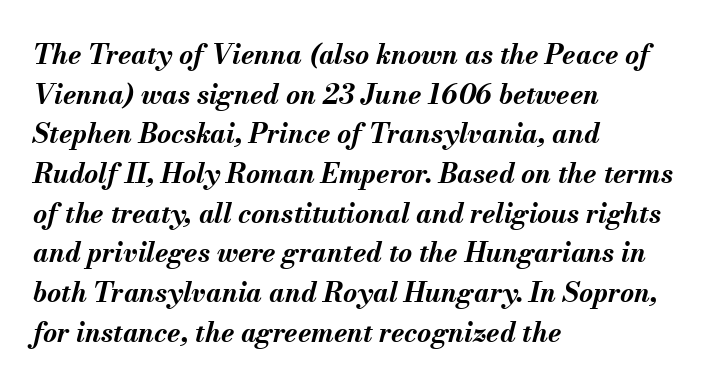
The line-height multiplier appears to be the usual default. These lines carry a lot of weight — the face is fully bold. The foot of each line stays bare and open. The setting favours the left margin, as ordinary paragraphs usually do. The axis of the letterforms is tilted away from vertical.
